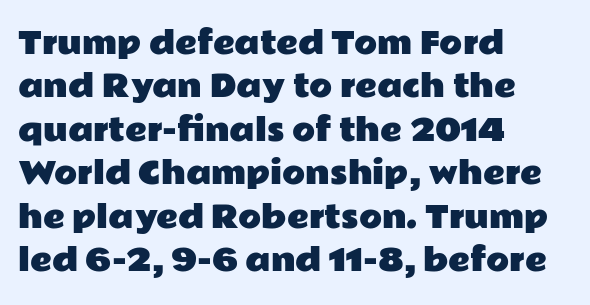
{"serif": "no", "italic": "no", "width": "wide", "stroke_contrast": "low", "x_height": "medium", "monospaced": "no", "underline": "no", "align": "left", "line_spacing": "normal", "line_spacing_ratio": 1.45, "letter_spacing": "normal", "letter_spacing_em": 0.0, "glyph_px": 30}
